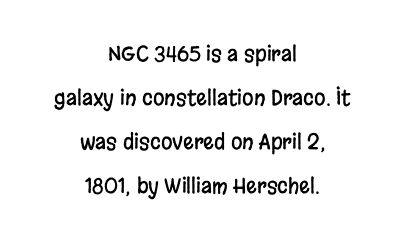
Bare-footed words on every line. Designer's note — italics off, roman on. Inter-character spacing is left at the font's built-in metrics. One-word summary of the alignment: center. The vertical gap from one line to the next is large.
